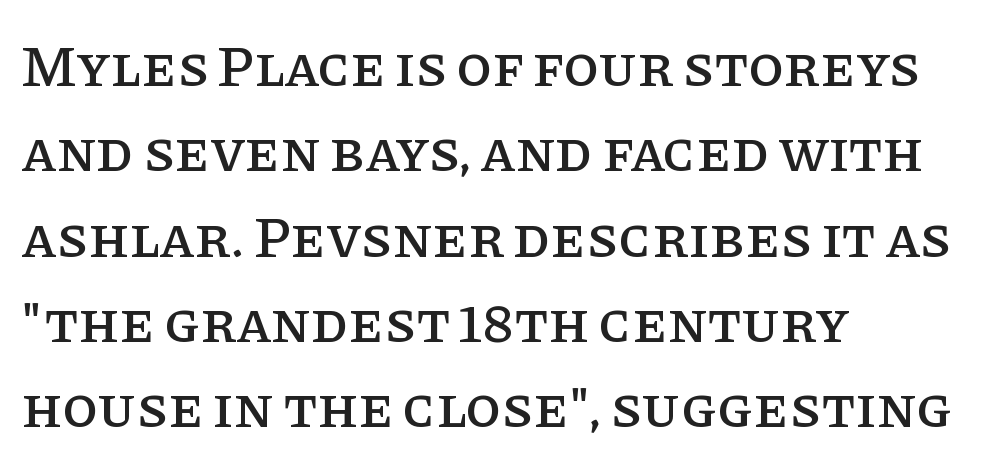
Whoever set this chose a conventional vertical rhythm. Is this a sans? No — the strokes have serifs. Typeset ragged right — the left edge is the straight one. You could call the tracking neutral — neither tight nor loose. These lines were composed using upright roman letters. These lines are rendered in a variable-pitch font.
